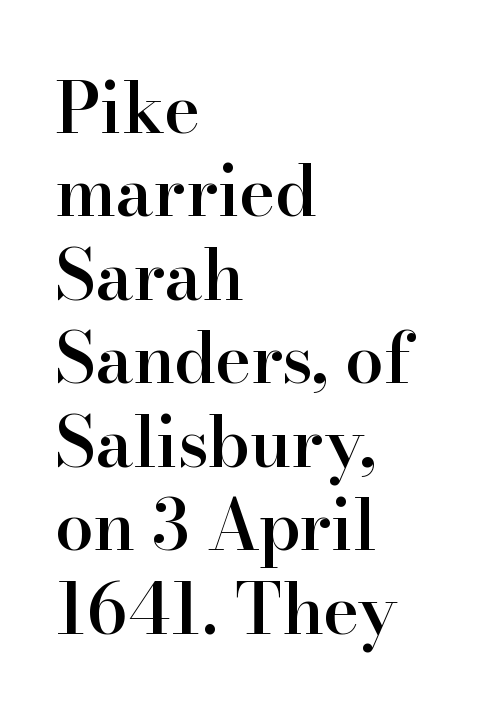
Semibold letterforms, between regular and bold. The typesetter chose a ragged-right arrangement here. Posture: upright roman. Descenders are the only things crossing below the line. Each word holds together tightly as a unit, with standard inter-letter gaps.
